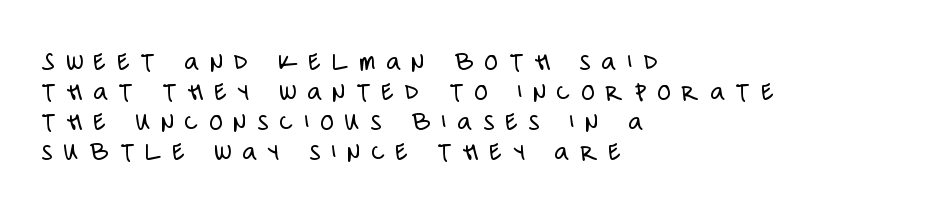
{"serif": "no", "italic": "no", "bold": "no", "weight": "light", "width": "condensed", "stroke_contrast": "low", "x_height": "large", "monospaced": "no", "underline": "no", "align": "left", "line_spacing": "tight", "line_spacing_ratio": 1.07, "letter_spacing": "wide", "letter_spacing_em": 0.39, "glyph_px": 28}
